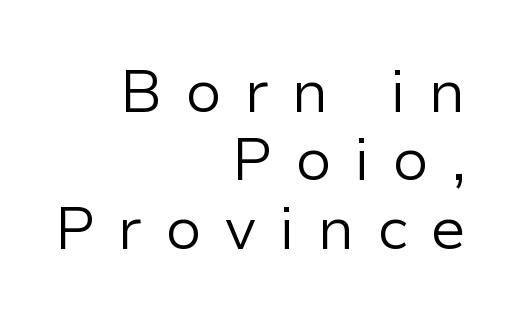
{"serif": "no", "italic": "no", "bold": "no", "weight": "regular", "width": "normal", "stroke_contrast": "low", "x_height": "medium", "monospaced": "no", "underline": "no", "align": "right", "line_spacing": "tight", "line_spacing_ratio": 1.14, "letter_spacing": "wide", "letter_spacing_em": 0.37, "glyph_px": 60}
